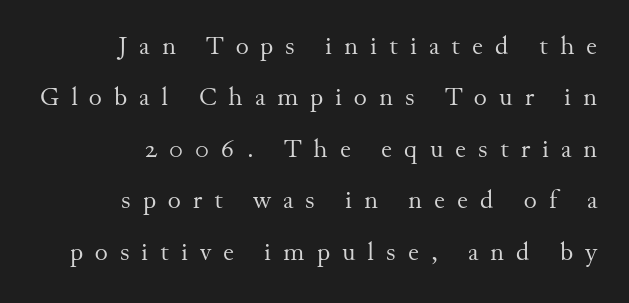
The image shows 25 px text type, upright; set right-aligned, loose line spacing (2.06x), unusually wide letter spacing (+0.48 em), not underlined.
